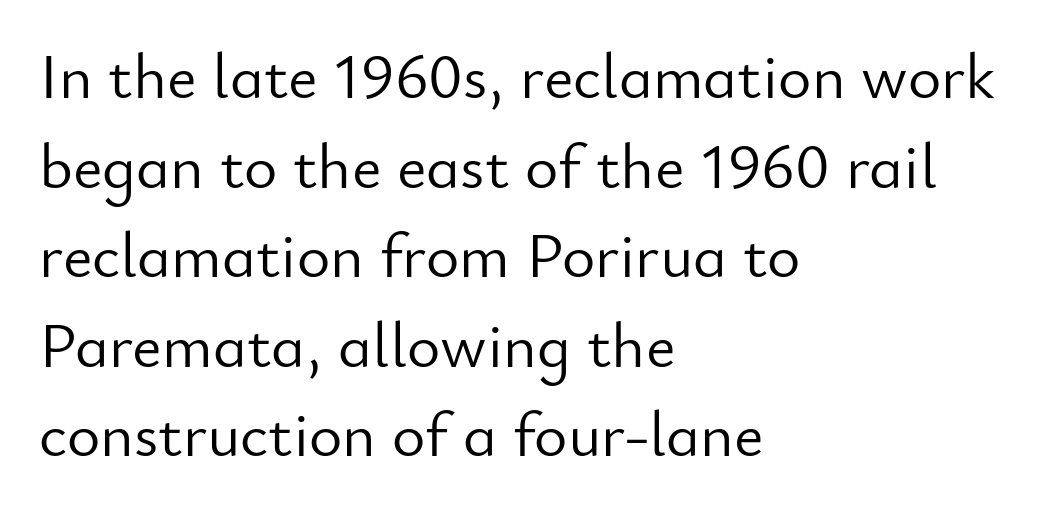
Q: Is the text bold? A: No.
Q: Is the text italic (slanted)? A: No, it is upright.
Q: Is the typeface a serif or a sans-serif typeface? A: Sans-serif.
Q: Is the text underlined? A: No.
Q: How is the paragraph aligned? A: Left-aligned.
Q: Is the spacing between letters normal or unusually wide? A: Normal.
Q: Is the spacing between lines tight, normal or loose? A: Normal.
Q: Width (condensed, normal, or wide)? A: Normal.
Q: Stroke contrast? A: Low.
Q: x-height? A: Small.
Q: Monospaced? A: No.
